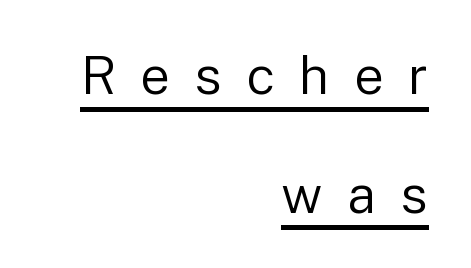
{"serif": "no", "italic": "no", "bold": "no", "weight": "regular", "width": "normal", "stroke_contrast": "low", "x_height": "medium", "monospaced": "no", "underline": "yes", "align": "right", "line_spacing": "loose", "line_spacing_ratio": 2.24, "letter_spacing": "wide", "letter_spacing_em": 0.46, "glyph_px": 53}
